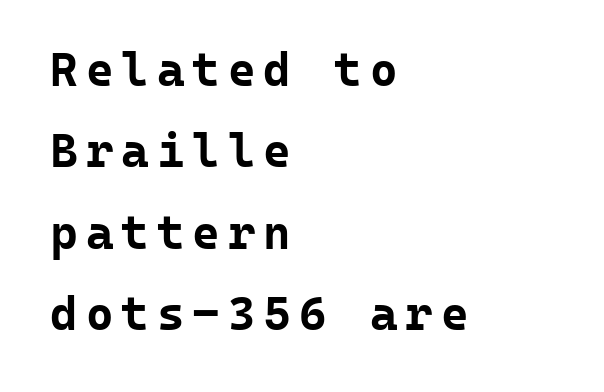
The axis of the letterforms is exactly vertical. The baseline area is clear. The typesetting leans heavy: a genuine bold. Do the characters align in a grid? Yes, the font is monospaced. The text was rendered using a sans face with plain stroke endings. Is the block centered? No — it sits flush against the left margin.
